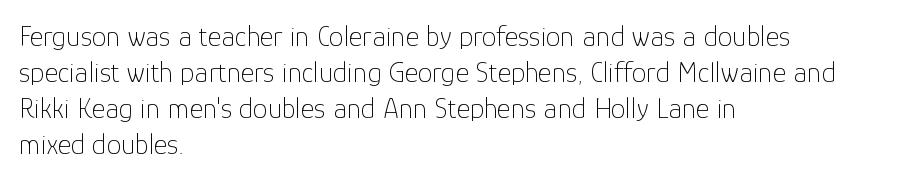
Q: Is the text bold? A: No.
Q: Is the text italic (slanted)? A: No, it is upright.
Q: Is the typeface a serif or a sans-serif typeface? A: Sans-serif.
Q: Is the text underlined? A: No.
Q: How is the paragraph aligned? A: Left-aligned.
Q: Is the spacing between letters normal or unusually wide? A: Normal.
Q: Width (condensed, normal, or wide)? A: Normal.
Q: Stroke contrast? A: Low.
Q: x-height? A: Medium.
Q: Monospaced? A: No.
